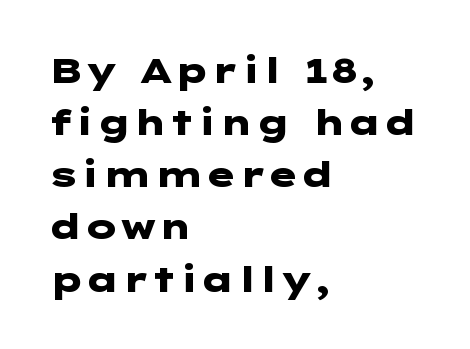
The typesetting leans heavy: a genuine bold. Which margin do the lines hug? The left one — the right edge is uneven. Note: no serifs on the glyphs. Normally led — the rows are evenly, conventionally spaced. Descenders are the only things crossing below the line. Unlike italic type, these characters show no tilt at all.
